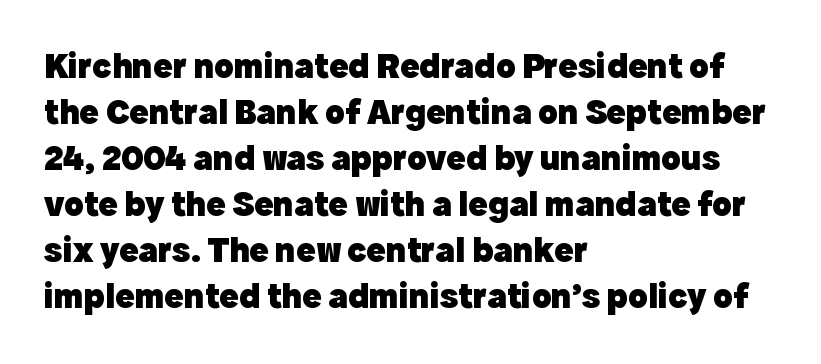
Students, observe: this is what conventionally led text looks like. Here the designer chose a conventional face with non-uniform glyph widths. Each letter's strokes conclude bluntly, with no projecting serifs. Only glyphs here, with clear space below each row. The font's upright variant was chosen for this text.
